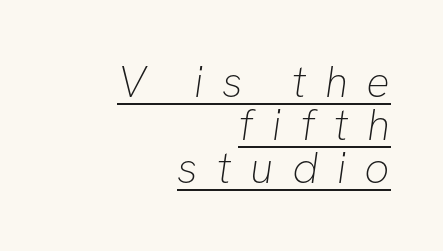
{"serif": "no", "bold": "no", "weight": "thin", "width": "normal", "stroke_contrast": "low", "x_height": "medium", "monospaced": "no", "underline": "yes", "align": "right", "line_spacing": "tight", "line_spacing_ratio": 0.98, "letter_spacing": "wide", "letter_spacing_em": 0.42, "glyph_px": 44}
